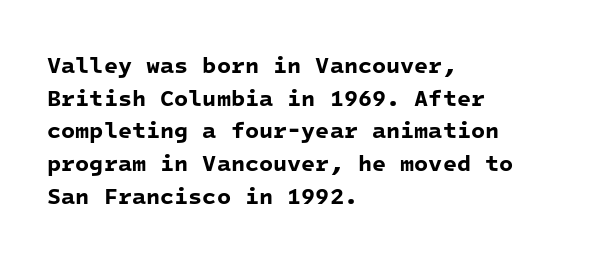
Q: Is the text bold? A: Yes.
Q: Is the text underlined? A: No.
Q: How is the paragraph aligned? A: Left-aligned.
Q: Is the spacing between letters normal or unusually wide? A: Normal.
Q: Is the spacing between lines tight, normal or loose? A: Normal.
